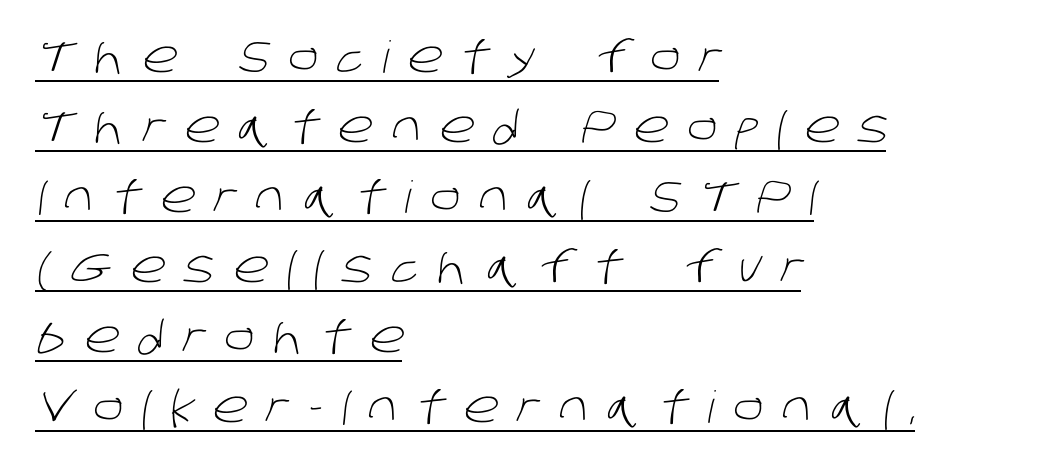
Q: Is the text bold? A: No.
Q: Is the typeface a serif or a sans-serif typeface? A: Sans-serif.
Q: Is the text underlined? A: Yes.
Q: How is the paragraph aligned? A: Left-aligned.
Q: Is the spacing between letters normal or unusually wide? A: Unusually wide.
Q: Is the spacing between lines tight, normal or loose? A: Normal.
Q: Width (condensed, normal, or wide)? A: Normal.
Q: Stroke contrast? A: Low.
Q: x-height? A: Large.
Q: Monospaced? A: No.
